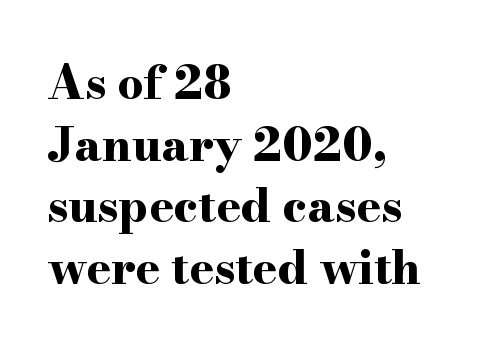
{"serif": "yes", "italic": "no", "bold": "yes", "weight": "bold", "width": "wide", "stroke_contrast": "high", "x_height": "small", "monospaced": "no", "underline": "no", "align": "left", "line_spacing": "normal", "line_spacing_ratio": 1.34, "letter_spacing": "normal", "letter_spacing_em": 0.0, "glyph_px": 46}
